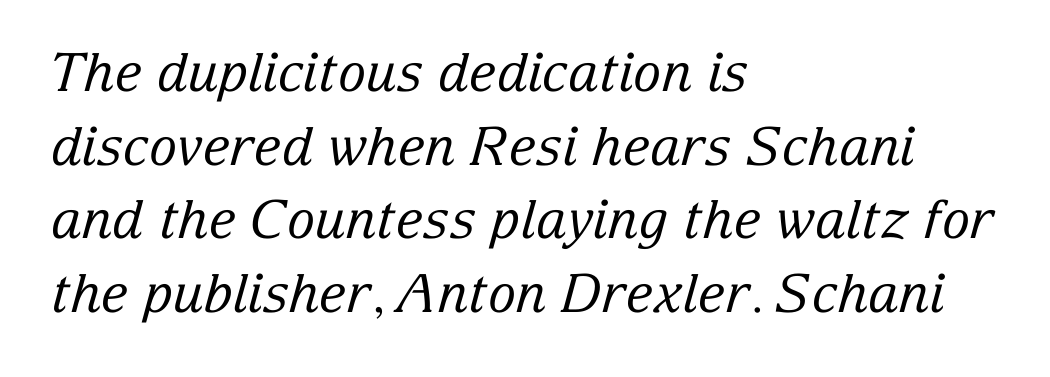
This rendering leaves character spacing at its baseline value. Italic? Definitely — the glyphs are oblique. Note: serifs present on the glyphs. Short and long lines alike share a common starting point at left. Think of a printed novel: that variable character pitch is what you see here. Words float on clear page, feet unadorned.
